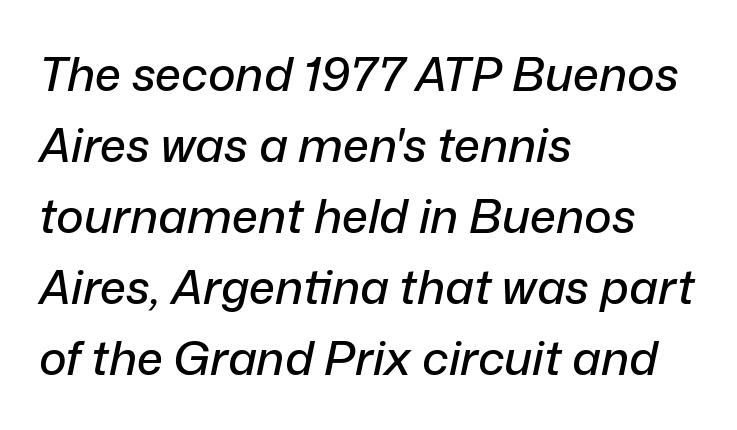
{"italic": "yes", "lean": "right", "slant_degrees": 12, "width": "normal", "stroke_contrast": "low", "x_height": "medium", "monospaced": "no", "underline": "no", "align": "left", "line_spacing": "normal", "line_spacing_ratio": 1.51, "letter_spacing": "normal", "letter_spacing_em": 0.0, "glyph_px": 47}
